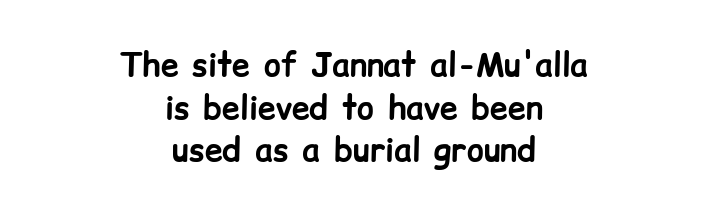
The image shows 32 px bold sans-serif type, upright; set centered, normal line spacing (1.33x), normal letter spacing, not underlined; low stroke contrast and a medium x-height.
